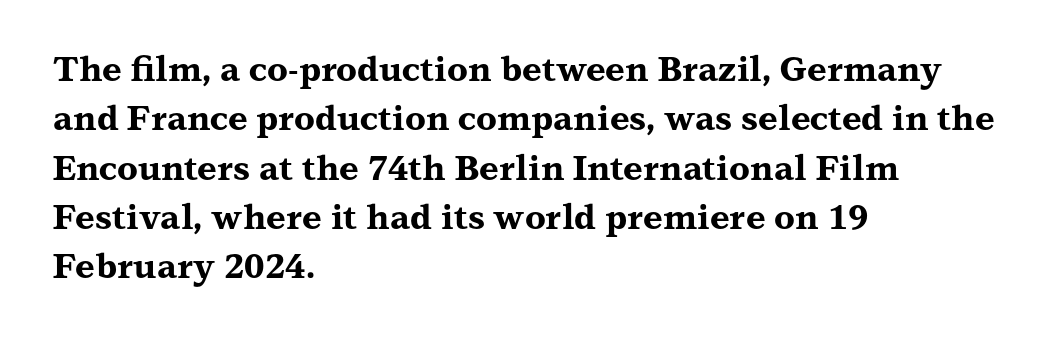
The image shows 34 px bold, wide serif type, upright; set left-aligned, normal line spacing (1.45x), normal letter spacing, not underlined; medium stroke contrast and a medium x-height.
